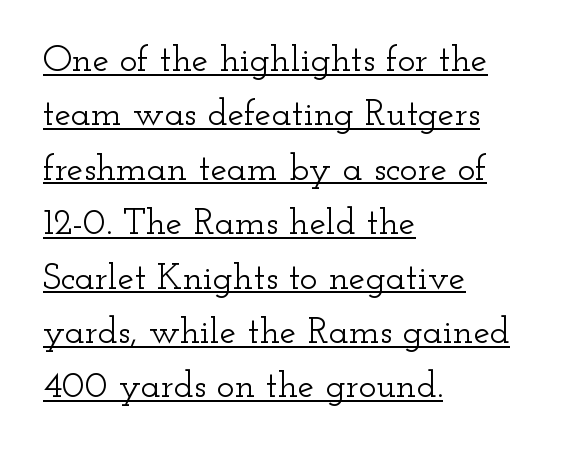
Q: Is the text italic (slanted)? A: No, it is upright.
Q: Is the typeface a serif or a sans-serif typeface? A: Serif.
Q: Is the text underlined? A: Yes.
Q: How is the paragraph aligned? A: Left-aligned.
Q: Is the spacing between letters normal or unusually wide? A: Normal.
Q: Is the spacing between lines tight, normal or loose? A: Normal.
Q: Width (condensed, normal, or wide)? A: Wide.
Q: Stroke contrast? A: Low.
Q: x-height? A: Small.
Q: Monospaced? A: No.
